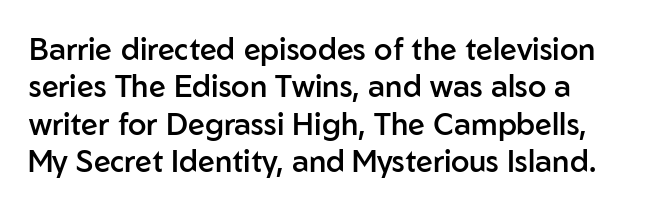
Characters follow at the spacing the type designer built in. A typesetter would call this proportional, since set widths differ per character. Only glyphs here, with clear space below each row. A sans-serif font was chosen for this passage.
